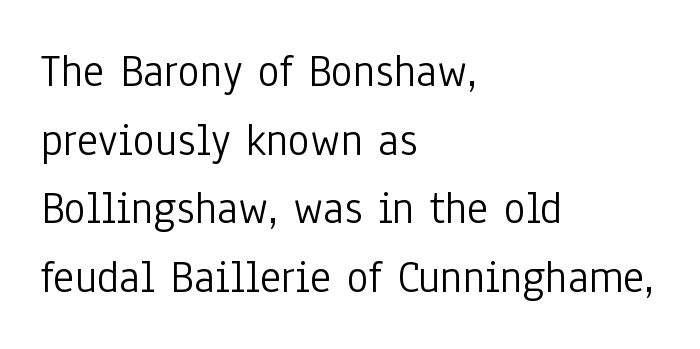
Reading down the block, your eye returns to a fixed left position each line. Underlining? Definitely not there. Each letter keeps its own natural width here, so spacing adapts to shape. Summary of vertical rhythm: regular, with standard interline spacing. Ordinary non-slanted type is in use.
